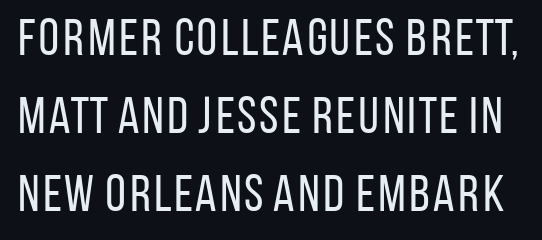
The image shows 52 px regular-weight, condensed sans-serif type, upright; set normal line spacing (1.5x), normal letter spacing, not underlined; low stroke contrast and a large x-height.
